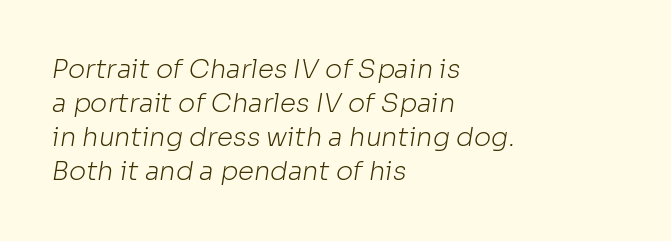
Regarding leading, the lines here are spaced in the standard way. These glyphs show unthickened strokes, regular width or finer. Quick note: underline off. Tracking here is standard; glyphs follow each other at the usual distance.
